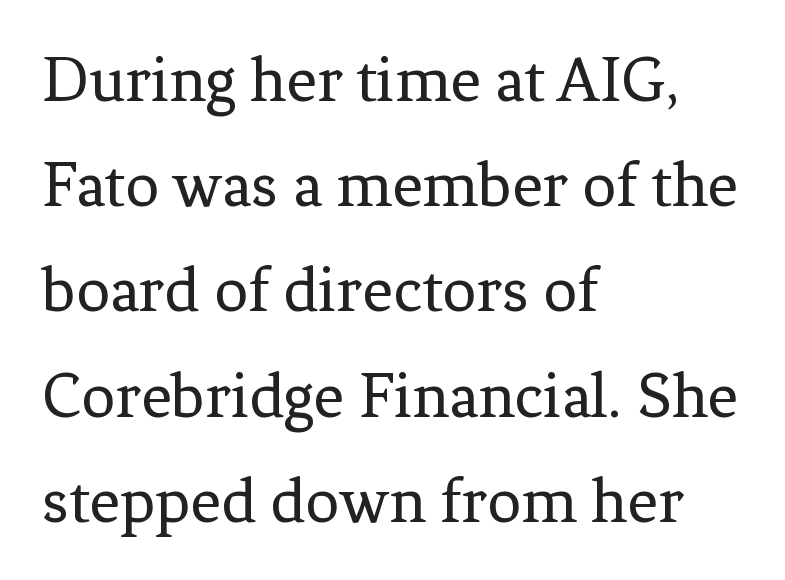
The image shows 67 px regular-weight serif type, upright; set left-aligned, normal line spacing (1.57x), normal letter spacing, not underlined; low stroke contrast and a medium x-height.
